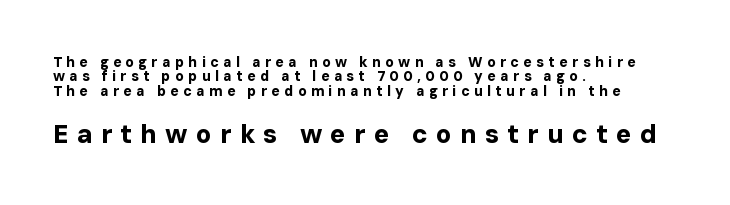
Q: Is the text bold? A: Yes.
Q: Is the text italic (slanted)? A: No, it is upright.
Q: Is the text underlined? A: No.
Q: How is the paragraph aligned? A: Left-aligned.
Q: Is the spacing between letters normal or unusually wide? A: Unusually wide.
Q: Is the spacing between lines tight, normal or loose? A: Tight.
Q: Which block of text is set in a larger size, the first (top) or the second (bottom)? A: The second (bottom) one.
